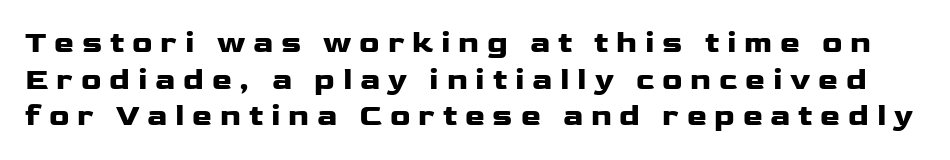
{"serif": "no", "italic": "no", "bold": "yes", "weight": "heavy", "width": "wide", "stroke_contrast": "low", "x_height": "medium", "monospaced": "no", "underline": "no", "line_spacing_ratio": 1.22, "letter_spacing": "wide", "letter_spacing_em": 0.26, "glyph_px": 30}
